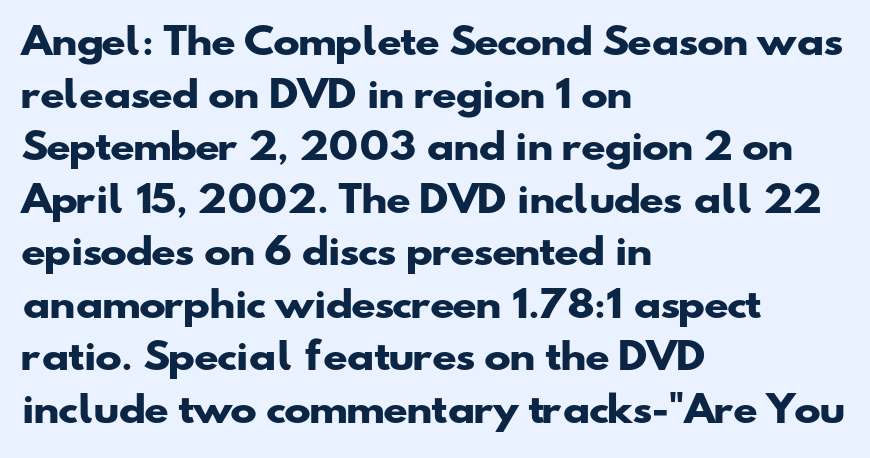
The vertical gap from one line to the next is medium. Do the characters align in a grid? No, the font is proportional. Decoration check: the copy has no underline. In CSS terms this would be text-align: left. Emphasis by weight is at full strength: bold. The passage shown has conventional tracking throughout.
